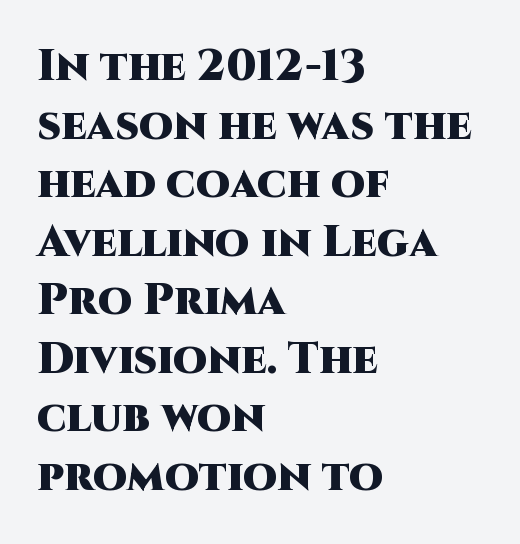
{"serif": "no", "italic": "no", "bold": "yes", "weight": "heavy", "width": "normal", "stroke_contrast": "high", "x_height": "large", "monospaced": "no", "underline": "no", "align": "left", "line_spacing": "normal", "line_spacing_ratio": 1.33, "letter_spacing": "normal", "letter_spacing_em": 0.0, "glyph_px": 44}
